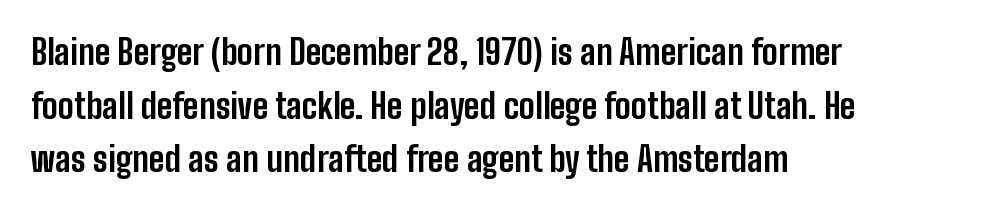
Q: Is the text bold? A: Yes.
Q: Is the text italic (slanted)? A: No, it is upright.
Q: Is the typeface a serif or a sans-serif typeface? A: Sans-serif.
Q: Is the text underlined? A: No.
Q: How is the paragraph aligned? A: Left-aligned.
Q: Is the spacing between letters normal or unusually wide? A: Normal.
Q: Is the spacing between lines tight, normal or loose? A: Normal.
Q: Width (condensed, normal, or wide)? A: Condensed.
Q: Stroke contrast? A: Low.
Q: x-height? A: Medium.
Q: Monospaced? A: No.
